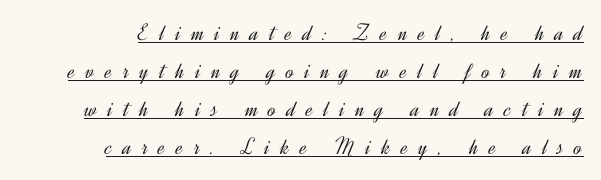
The image shows 24 px text type; set right-aligned, normal line spacing (1.58x), unusually wide letter spacing (+0.45 em), underlined.
